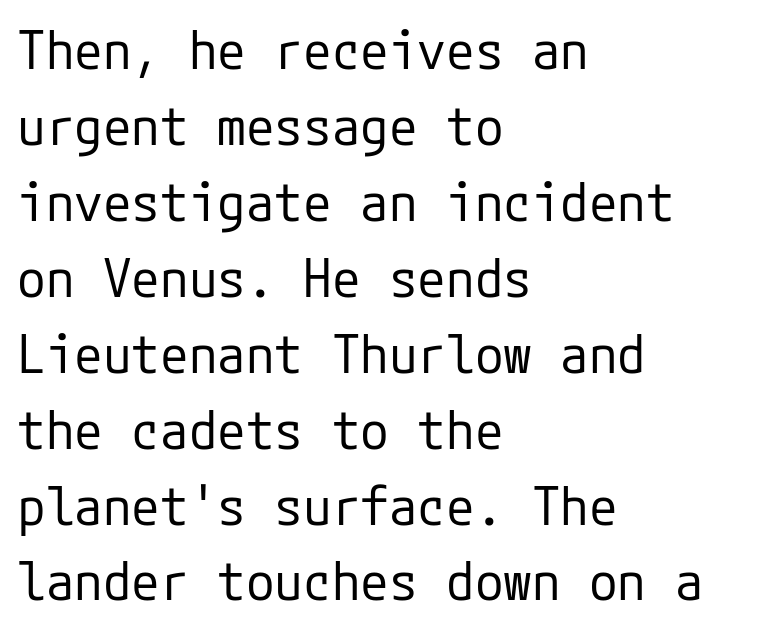
Q: Is the text bold? A: No.
Q: Is the text italic (slanted)? A: No, it is upright.
Q: Is the typeface a serif or a sans-serif typeface? A: Sans-serif.
Q: Is the text underlined? A: No.
Q: How is the paragraph aligned? A: Left-aligned.
Q: Is the spacing between letters normal or unusually wide? A: Normal.
Q: Is the spacing between lines tight, normal or loose? A: Normal.
Q: Width (condensed, normal, or wide)? A: Normal.
Q: Stroke contrast? A: Low.
Q: x-height? A: Medium.
